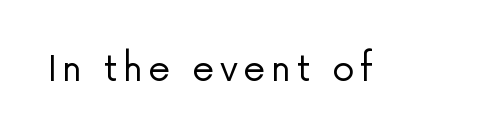
{"serif": "no", "italic": "no", "bold": "no", "weight": "regular", "width": "normal", "stroke_contrast": "low", "x_height": "medium", "monospaced": "no", "underline": "no", "glyph_px": 36}
